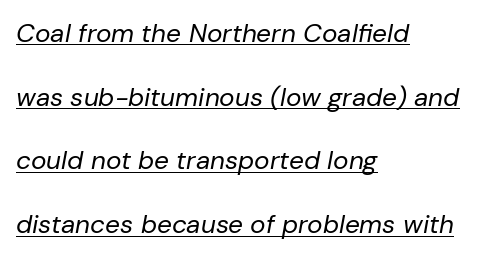
Q: Is the text bold? A: No.
Q: Is the text italic (slanted)? A: Yes, it leans right by about 10 degrees.
Q: Is the text underlined? A: Yes.
Q: How is the paragraph aligned? A: Left-aligned.
Q: Is the spacing between letters normal or unusually wide? A: Normal.
Q: Is the spacing between lines tight, normal or loose? A: Loose.
